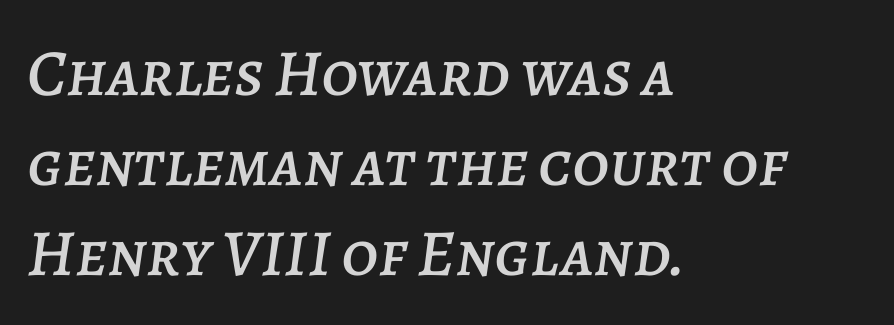
A normal amount of white space separates one row of letters from the next. Which margin do the lines hug? The left one — the right edge is uneven. Character widths vary here, with narrow letters taking less room than wide ones. Posture: slanted. You could call the tracking neutral — neither tight nor loose. Clear beneath every line of the passage.
